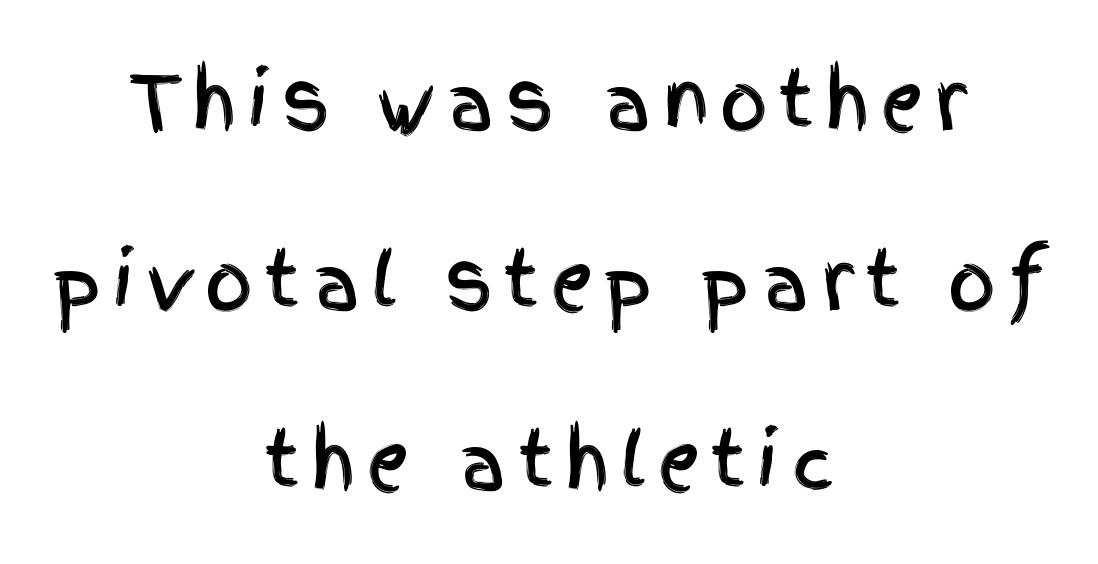
The image shows 75 px condensed sans-serif type, upright; set centered, loose line spacing (2.4x), not underlined; a large x-height.
